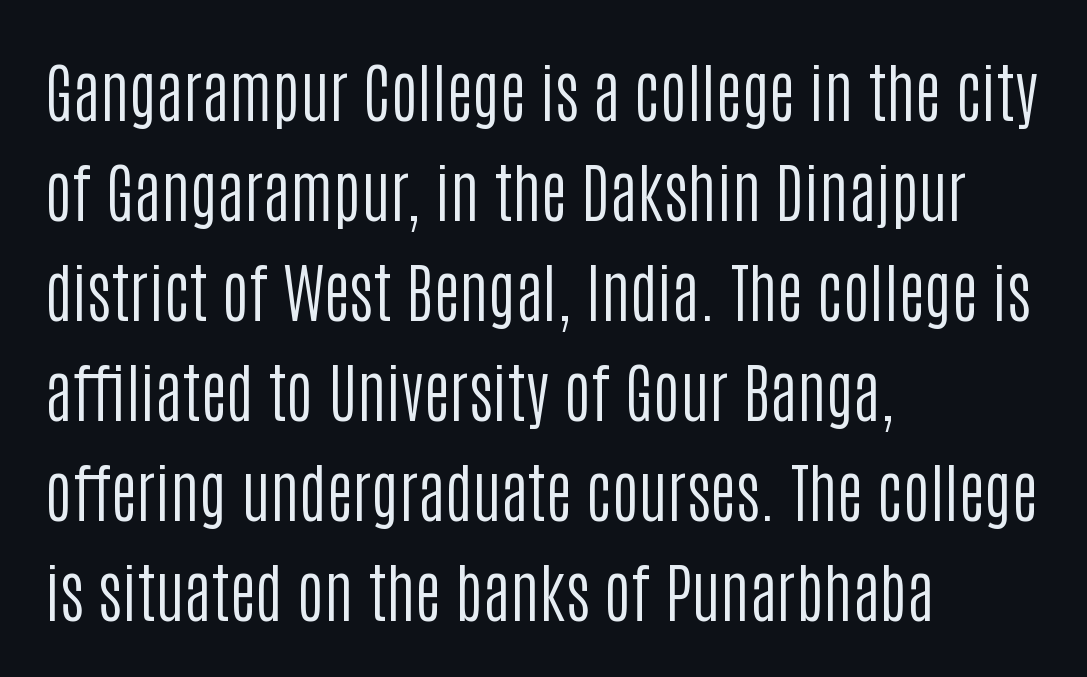
The image shows 65 px regular-weight, condensed sans-serif type, upright; set left-aligned, normal line spacing (1.54x), normal letter spacing, not underlined; low stroke contrast and a large x-height.
